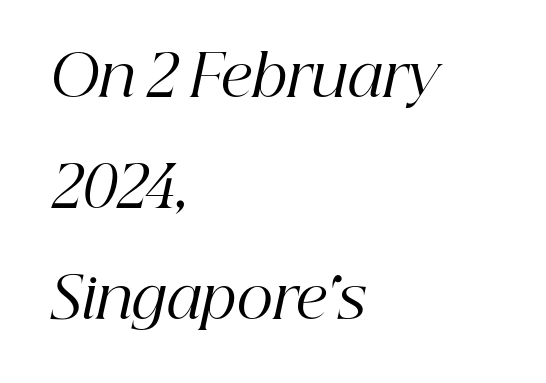
Q: Is the text bold? A: No.
Q: Is the text italic (slanted)? A: Yes, it leans right by about 12 degrees.
Q: Is the typeface a serif or a sans-serif typeface? A: Serif.
Q: Is the text underlined? A: No.
Q: How is the paragraph aligned? A: Left-aligned.
Q: Is the spacing between letters normal or unusually wide? A: Normal.
Q: Is the spacing between lines tight, normal or loose? A: Loose.
Q: Width (condensed, normal, or wide)? A: Normal.
Q: Stroke contrast? A: High.
Q: x-height? A: Medium.
Q: Monospaced? A: No.
